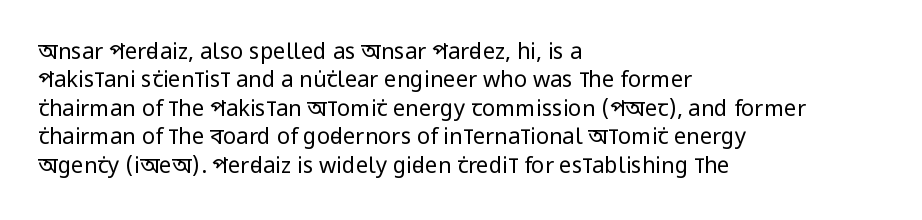
Rule under the text: the space is simply empty. Honestly, the letter spacing is just normal — you wouldn't notice it. The font's upright variant was chosen for this text. The strokes are not fattened; the text isn't bold. Layout note: lines flush left. The designer left line spacing at the default.
